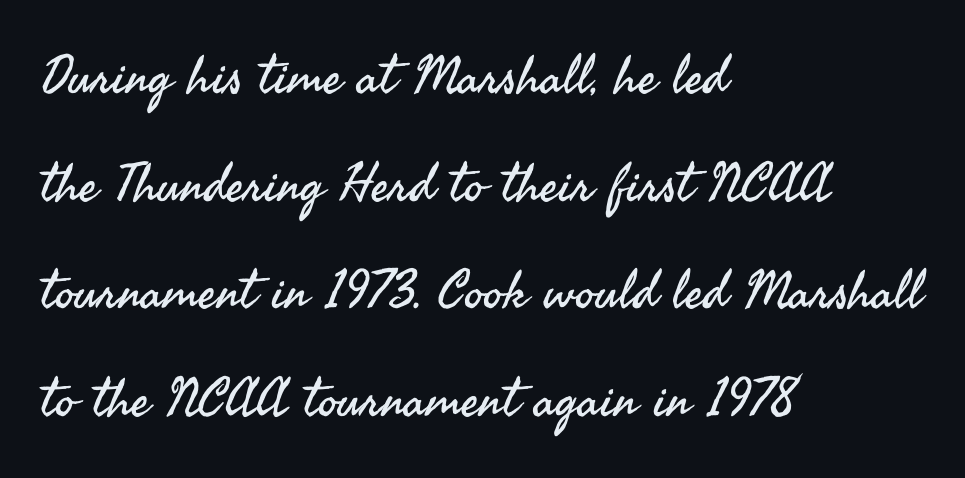
No word sits above an underline. The vertical gap from one line to the next is large. The face used here is rendered with its standard letterfit.
